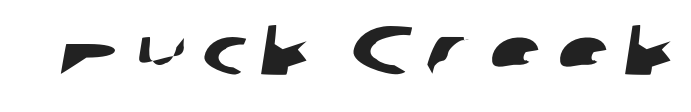
Q: Is the typeface a serif or a sans-serif typeface? A: Sans-serif.
Q: Is the text underlined? A: No.
Q: Is the spacing between letters normal or unusually wide? A: Unusually wide.
Q: Width (condensed, normal, or wide)? A: Wide.
Q: Stroke contrast? A: Low.
Q: x-height? A: Medium.
Q: Monospaced? A: No.
